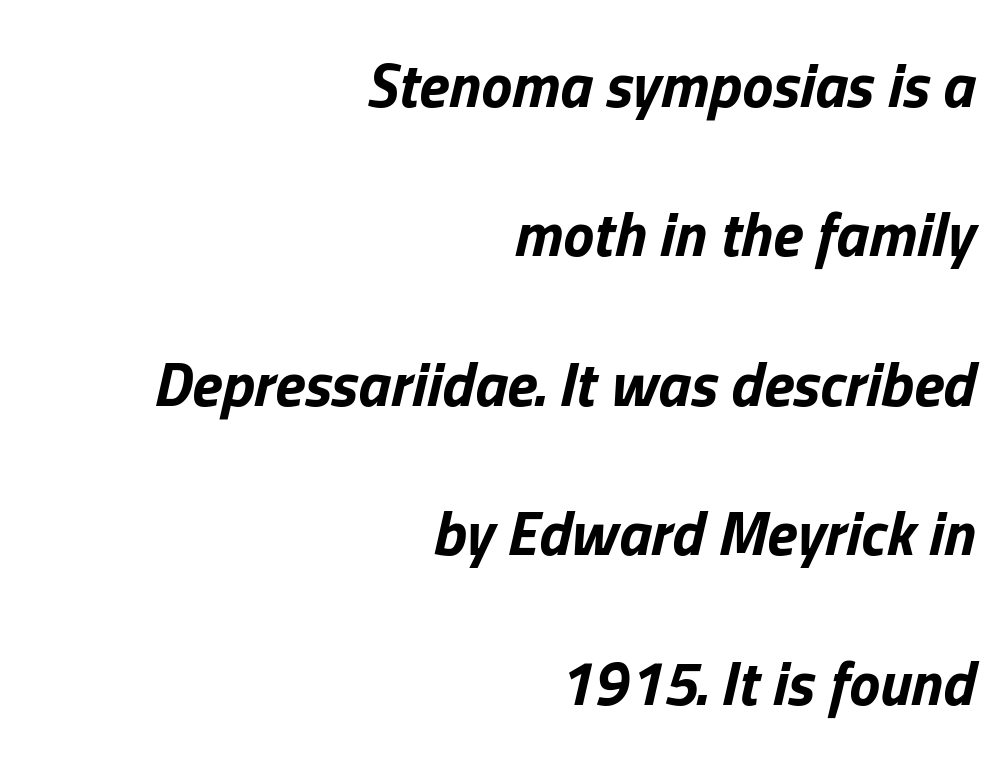
{"italic": "yes", "lean": "right", "slant_degrees": 13, "bold": "yes", "weight": "bold", "width": "normal", "stroke_contrast": "low", "x_height": "medium", "monospaced": "no", "underline": "no", "align": "right", "line_spacing": "loose", "line_spacing_ratio": 2.41, "letter_spacing": "normal", "letter_spacing_em": 0.0, "glyph_px": 62}
